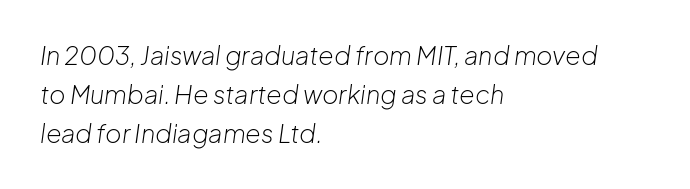
This sample is left-justified, so line endings fall wherever the words run out. Weight class: somewhere from thin through regular. The glyphs are unaccompanied by any horizontal stroke below them. In terms of letterspacing, this is plain default setting.
